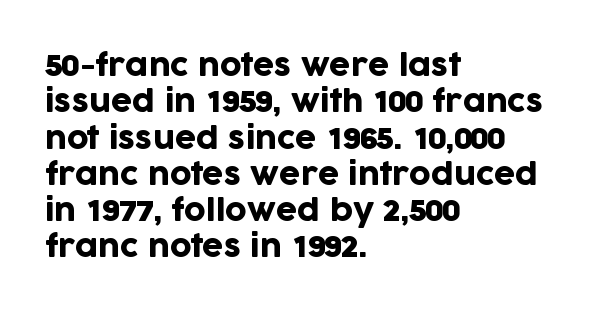
Q: Is the text italic (slanted)? A: No, it is upright.
Q: Is the typeface a serif or a sans-serif typeface? A: Sans-serif.
Q: Is the text underlined? A: No.
Q: How is the paragraph aligned? A: Left-aligned.
Q: Is the spacing between letters normal or unusually wide? A: Normal.
Q: Width (condensed, normal, or wide)? A: Normal.
Q: Stroke contrast? A: Low.
Q: x-height? A: Large.
Q: Monospaced? A: No.
